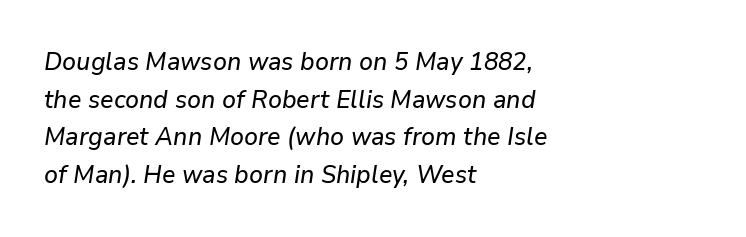
Rule under the text: the space is simply empty. A normal amount of white space separates one row of letters from the next. Tracking here is standard; glyphs follow each other at the usual distance. Alignment: flush left. The whole block is typeset with a tilt.
